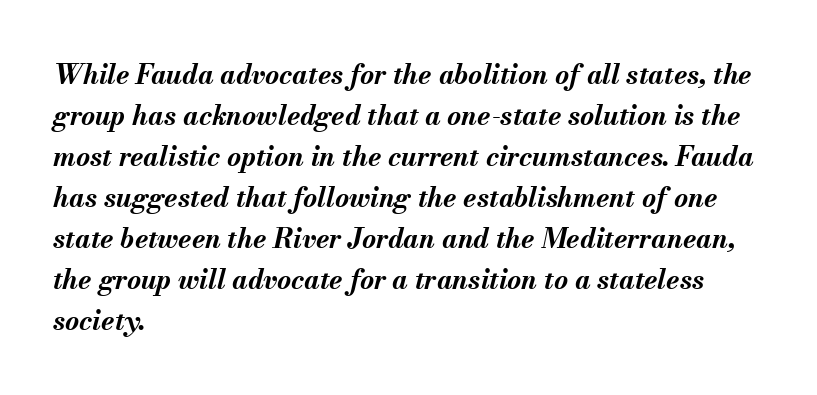
The image shows 27 px bold type, italic (leaning right); set left-aligned, normal line spacing (1.52x), normal letter spacing, not underlined.
